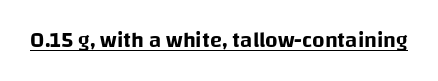
The image shows 22 px text type, upright; set normal letter spacing, underlined.
